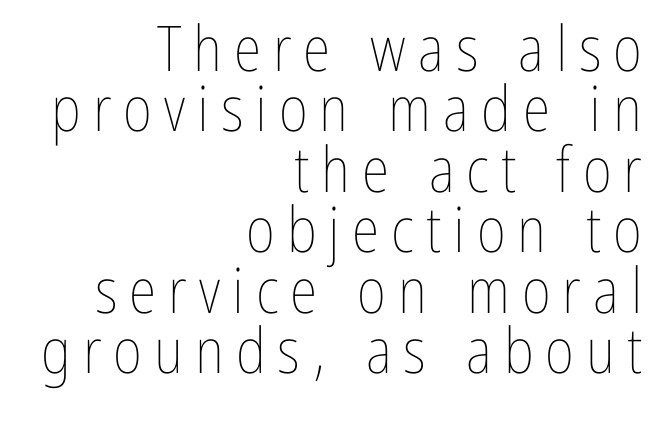
{"italic": "no", "bold": "no", "weight": "thin", "width": "condensed", "stroke_contrast": "low", "x_height": "medium", "monospaced": "no", "underline": "no", "align": "right", "line_spacing": "tight", "line_spacing_ratio": 0.96, "glyph_px": 63}
